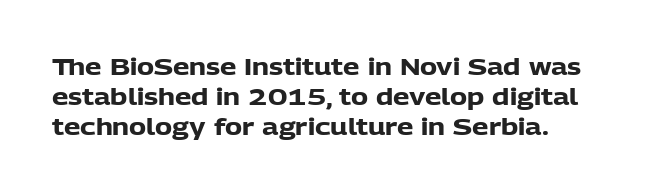
{"italic": "no", "bold": "yes", "underline": "no", "align": "left", "line_spacing": "normal", "line_spacing_ratio": 1.31, "letter_spacing": "normal", "letter_spacing_em": 0.0, "glyph_px": 23}
